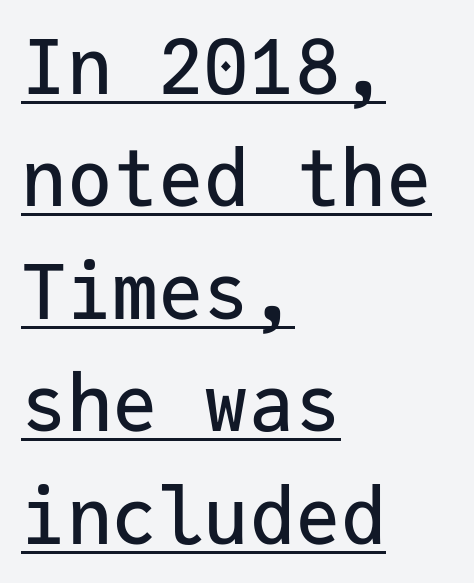
Q: Is the text italic (slanted)? A: No, it is upright.
Q: Is the typeface a serif or a sans-serif typeface? A: Sans-serif.
Q: Is the text underlined? A: Yes.
Q: How is the paragraph aligned? A: Left-aligned.
Q: Is the spacing between letters normal or unusually wide? A: Normal.
Q: Is the spacing between lines tight, normal or loose? A: Normal.
Q: Width (condensed, normal, or wide)? A: Normal.
Q: Stroke contrast? A: Low.
Q: x-height? A: Medium.
Q: Monospaced? A: Yes.
